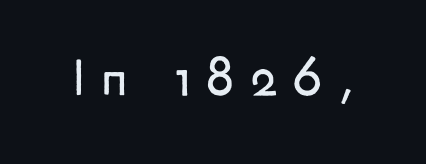
{"serif": "no", "italic": "no", "bold": "no", "weight": "regular", "width": "normal", "stroke_contrast": "low", "x_height": "small", "monospaced": "no", "underline": "no", "letter_spacing": "wide", "letter_spacing_em": 0.27, "glyph_px": 56}
